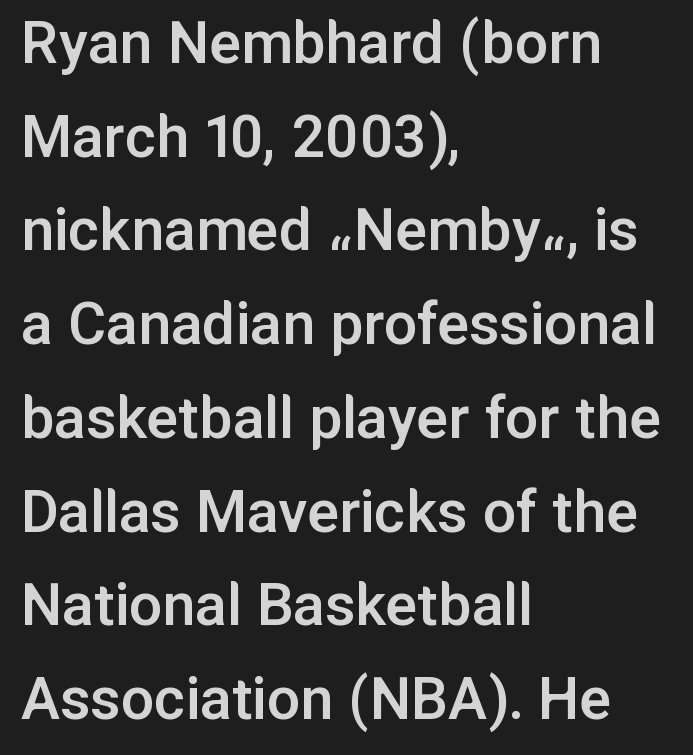
A fair bit of extra ink — the face is semibold, not bold. If you measured baseline to baseline, you'd find a middling distance. Looks like regular typesetting: each glyph gets only the width it needs. The type is set solid horizontally, with unmodified tracking. Is the block centered? No — it sits flush against the left margin. Does the lettering tilt? It doesn't — this is upright.
